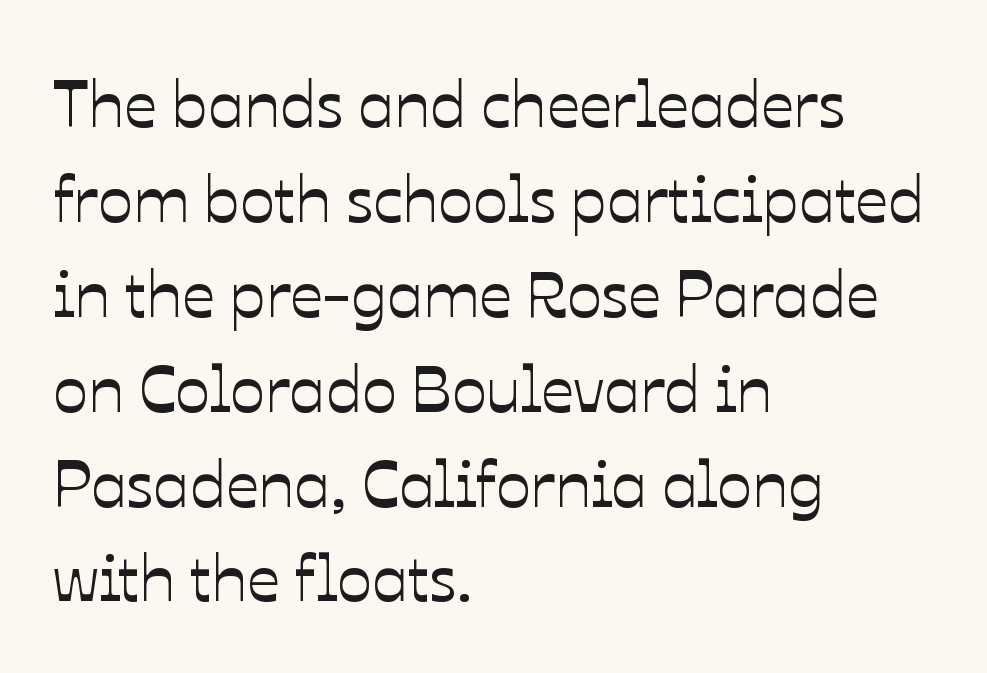
{"italic": "no", "width": "normal", "stroke_contrast": "low", "x_height": "medium", "monospaced": "no", "underline": "no", "align": "left", "line_spacing": "normal", "line_spacing_ratio": 1.46, "letter_spacing": "normal", "letter_spacing_em": 0.0, "glyph_px": 65}
